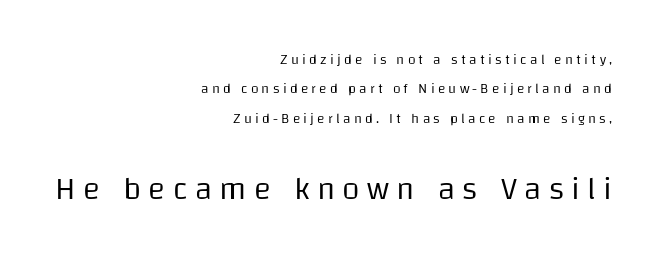
{"serif": "no", "italic": "no", "bold": "no", "weight": "regular", "width": "normal", "stroke_contrast": "low", "x_height": "large", "monospaced": "no", "underline": "no", "align": "right", "line_spacing": "loose", "line_spacing_ratio": 2.09, "letter_spacing": "wide", "letter_spacing_em": 0.23, "larger_block": "second", "size_ratio": 2.29, "glyph_px": 32}
